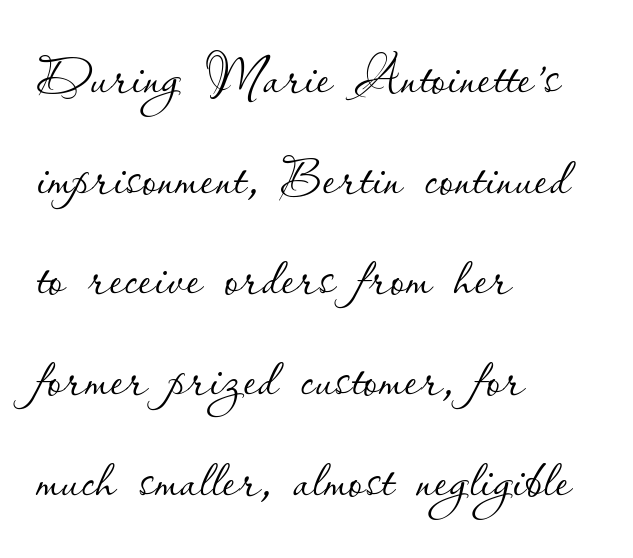
Left-aligned paragraph, ragged on the right. The face used here is rendered with its standard letterfit. Spacing verdict: proportional, widths tailored to each character.
